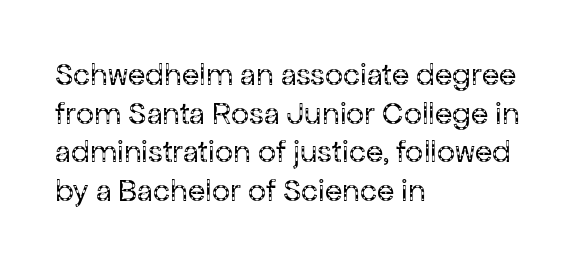
The image shows 32 px regular-weight sans-serif type, upright; set left-aligned, line spacing 1.21x, normal letter spacing, not underlined; low stroke contrast and a medium x-height.
